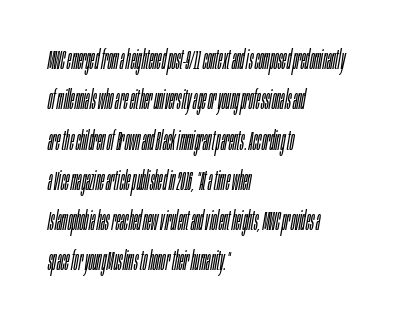
The image shows 26 px text type, italic (leaning right); set left-aligned, normal line spacing (1.55x), normal letter spacing, not underlined.
